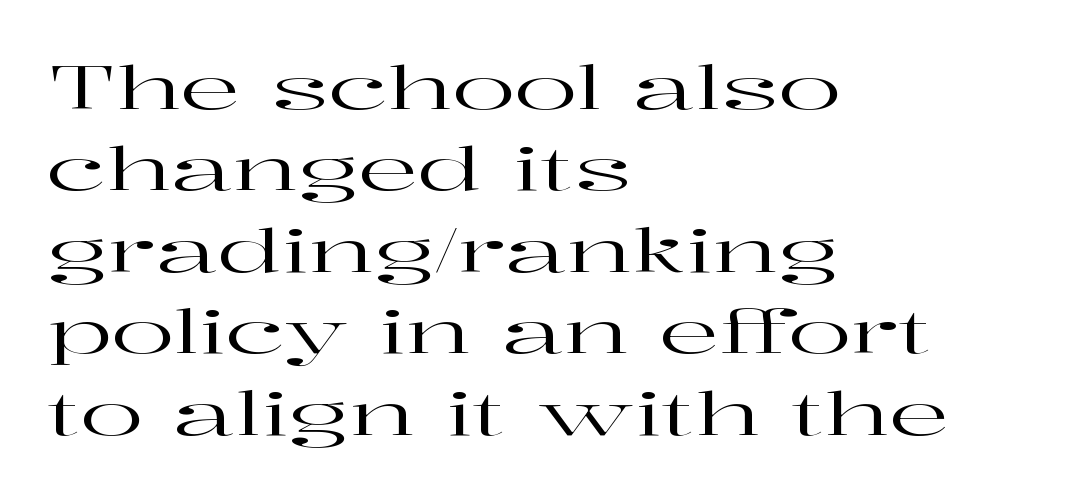
Q: Is the text italic (slanted)? A: No, it is upright.
Q: Is the typeface a serif or a sans-serif typeface? A: Serif.
Q: Is the text underlined? A: No.
Q: How is the paragraph aligned? A: Left-aligned.
Q: Is the spacing between letters normal or unusually wide? A: Normal.
Q: Is the spacing between lines tight, normal or loose? A: Normal.
Q: Width (condensed, normal, or wide)? A: Wide.
Q: Stroke contrast? A: High.
Q: x-height? A: Medium.
Q: Monospaced? A: No.
